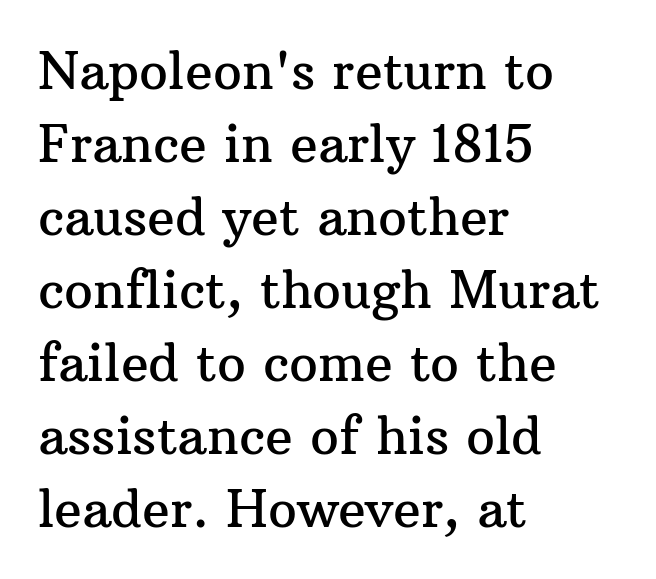
The image shows 51 px serif type, upright; set left-aligned, normal line spacing (1.43x), normal letter spacing, not underlined; medium stroke contrast and a medium x-height.
